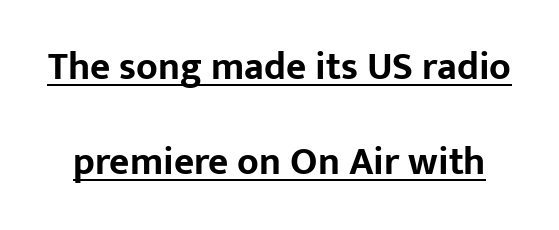
The image shows 39 px bold sans-serif type, upright; set loose line spacing (2.44x), normal letter spacing, underlined; low stroke contrast and a medium x-height.
